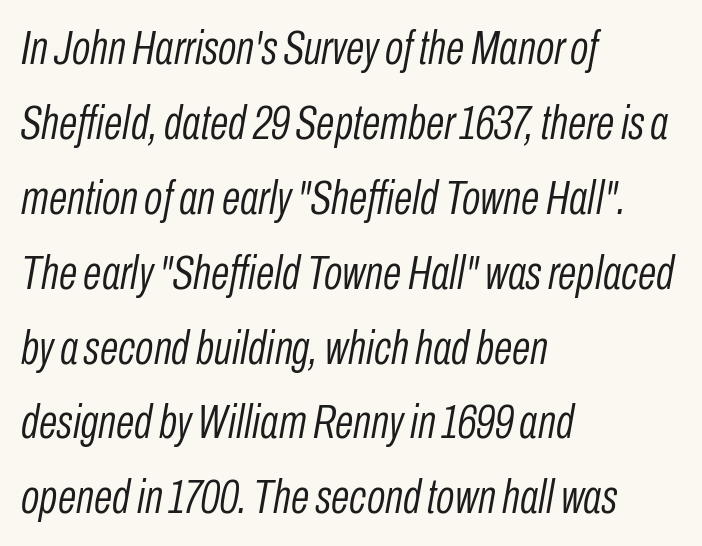
The image shows 48 px light, condensed type, italic (leaning right); set left-aligned, normal line spacing (1.56x), normal letter spacing, not underlined; low stroke contrast and a medium x-height.
